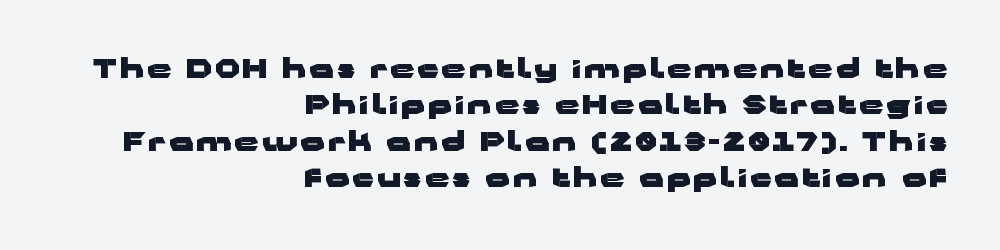
The image shows 27 px bold type, upright; set right-aligned, normal line spacing (1.35x), not underlined.
